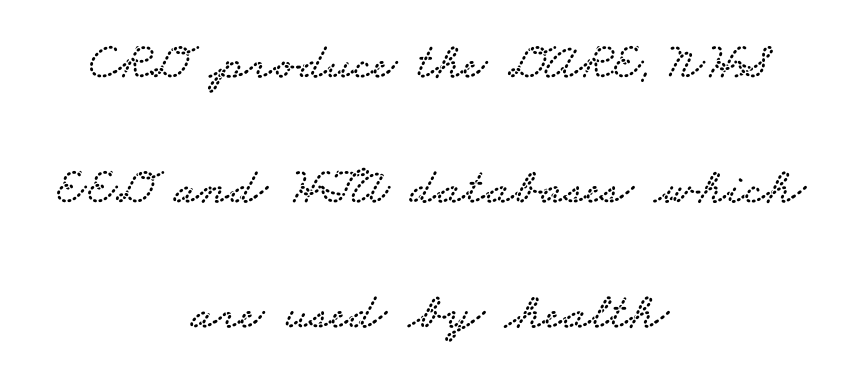
Q: Is the typeface a serif or a sans-serif typeface? A: Serif.
Q: Is the text underlined? A: No.
Q: How is the paragraph aligned? A: Centered.
Q: Is the spacing between letters normal or unusually wide? A: Normal.
Q: Is the spacing between lines tight, normal or loose? A: Loose.
Q: Width (condensed, normal, or wide)? A: Wide.
Q: Stroke contrast? A: Low.
Q: x-height? A: Small.
Q: Monospaced? A: No.
